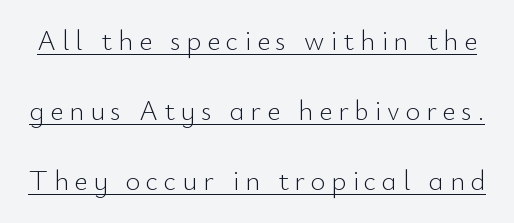
Character widths vary here, with narrow letters taking less room than wide ones. A typesetter would call this leading open, well beyond the default. Like a heading marked for emphasis, these lines bear an underscore. Every stem runs plumb, perpendicular to the baseline. Weight: not bold — regular or lighter. This rendering widens character spacing well past its baseline value.
